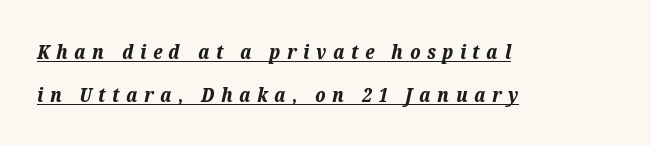
This rendering features underlined lettering. Notice how the stems are inclined rather than vertical — that's the hallmark of italics. Widely set lines give the paragraph a tall, airy silhouette. Which margin do the lines hug? The left one — the right edge is uneven. Emphasis by weight is at full strength: bold.
